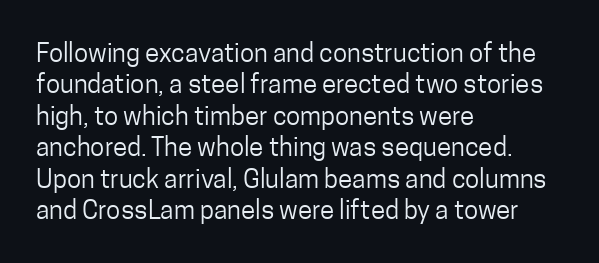
What stands out about the letter spacing? Nothing — it is the standard amount. The rendering anchors every line to the left-hand side. A light-to-regular cut is what we see here. Ordinary non-slanted type is in use.
